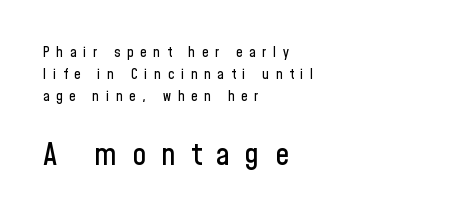
A sans-serif font was chosen for this passage. The lettering stays uniformly vertical, giving the passage a roman look. The block sitting lower on the canvas is the one with enlarged characters. The line texture is sparse and dotted thanks to wide tracking.
